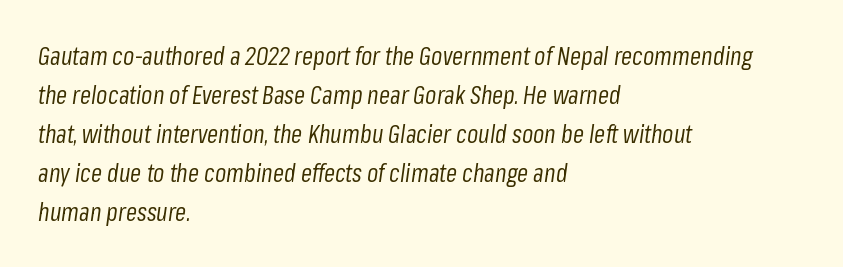
The image shows 25 px text type, italic (leaning right); set left-aligned, normal line spacing (1.56x), normal letter spacing, not underlined.
